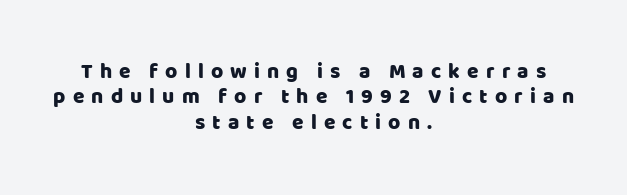
{"italic": "no", "underline": "no", "align": "center", "line_spacing_ratio": 1.21, "letter_spacing": "wide", "letter_spacing_em": 0.34, "glyph_px": 21}
